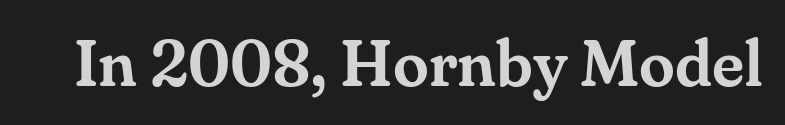
No extra tracking has been applied to these lines. Underlining? Definitely not there. Each letter's strokes conclude with small projecting serifs. A typesetter would mark this as roman, not italic.
